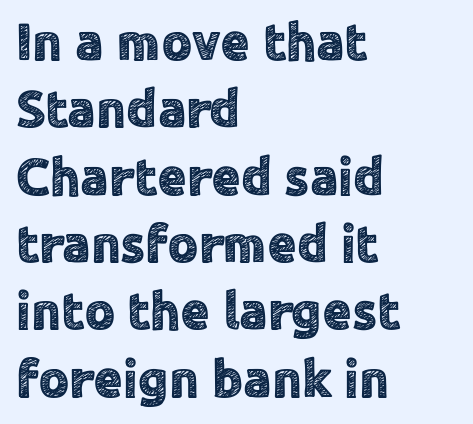
Q: Is the text italic (slanted)? A: No, it is upright.
Q: Is the typeface a serif or a sans-serif typeface? A: Sans-serif.
Q: Is the text underlined? A: No.
Q: How is the paragraph aligned? A: Left-aligned.
Q: Is the spacing between letters normal or unusually wide? A: Normal.
Q: Is the spacing between lines tight, normal or loose? A: Normal.
Q: Width (condensed, normal, or wide)? A: Normal.
Q: x-height? A: Medium.
Q: Monospaced? A: No.
